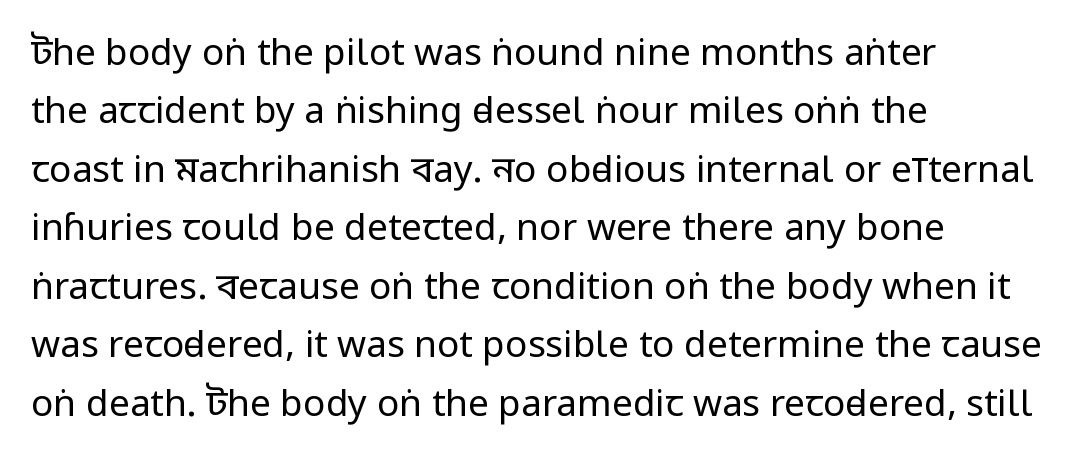
Q: Is the text bold? A: No.
Q: Is the text italic (slanted)? A: No, it is upright.
Q: Is the typeface a serif or a sans-serif typeface? A: Sans-serif.
Q: Is the text underlined? A: No.
Q: How is the paragraph aligned? A: Left-aligned.
Q: Is the spacing between letters normal or unusually wide? A: Normal.
Q: Is the spacing between lines tight, normal or loose? A: Normal.
Q: Width (condensed, normal, or wide)? A: Condensed.
Q: Stroke contrast? A: Low.
